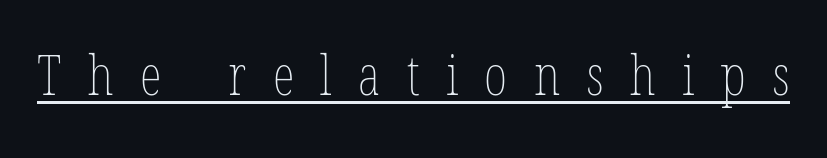
Q: Is the text bold? A: No.
Q: Is the text underlined? A: Yes.
Q: Is the spacing between letters normal or unusually wide? A: Unusually wide.
Q: Width (condensed, normal, or wide)? A: Condensed.
Q: Stroke contrast? A: Low.
Q: x-height? A: Medium.
Q: Monospaced? A: No.
